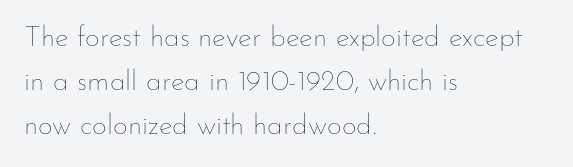
The image shows 29 px thin type, upright; set left-aligned, normal line spacing (1.52x), normal letter spacing, not underlined; low stroke contrast and a small x-height.
